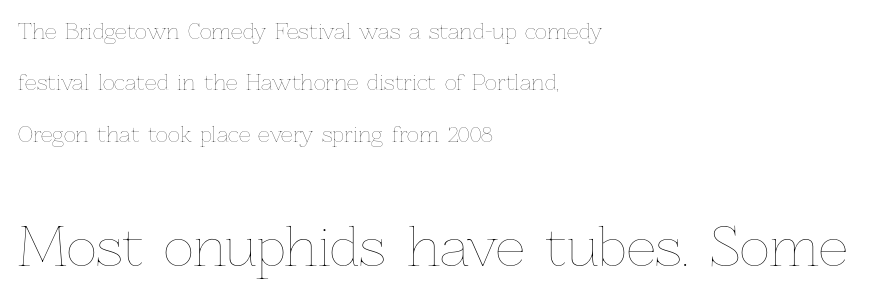
{"italic": "no", "bold": "no", "weight": "thin", "width": "normal", "stroke_contrast": "low", "x_height": "medium", "monospaced": "no", "underline": "no", "align": "left", "line_spacing": "loose", "line_spacing_ratio": 2.45, "letter_spacing": "normal", "letter_spacing_em": 0.0, "larger_block": "second", "size_ratio": 2.48, "glyph_px": 52}
